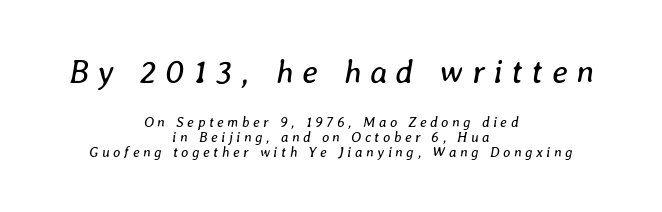
{"italic": "yes", "lean": "right", "slant_degrees": 8, "bold": "no", "weight": "regular", "width": "normal", "stroke_contrast": "low", "x_height": "medium", "monospaced": "no", "underline": "no", "align": "center", "line_spacing": "tight", "line_spacing_ratio": 1.07, "letter_spacing": "wide", "letter_spacing_em": 0.26, "larger_block": "first", "size_ratio": 2.36, "glyph_px": 33}
